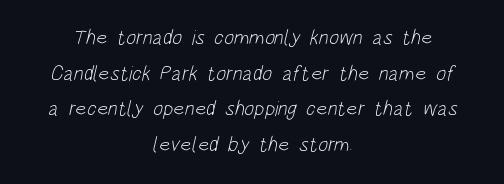
The image shows 21 px text type; set centered, normal line spacing (1.7x), normal letter spacing, not underlined.
